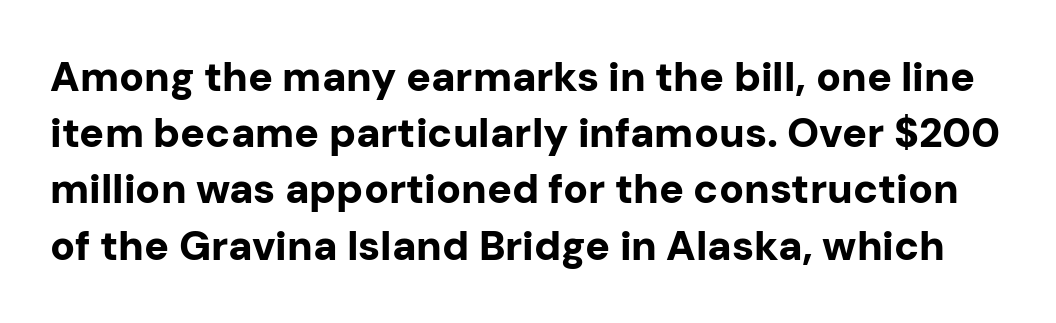
{"serif": "no", "italic": "no", "bold": "yes", "weight": "bold", "width": "normal", "stroke_contrast": "low", "x_height": "medium", "monospaced": "no", "underline": "no", "line_spacing": "normal", "line_spacing_ratio": 1.37, "letter_spacing": "normal", "letter_spacing_em": 0.0, "glyph_px": 41}
